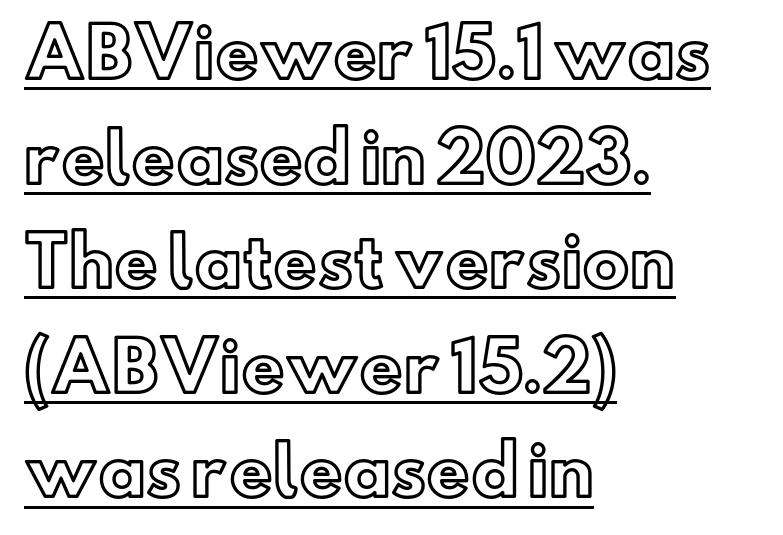
Q: Is the text italic (slanted)? A: No, it is upright.
Q: Is the text underlined? A: Yes.
Q: How is the paragraph aligned? A: Left-aligned.
Q: Is the spacing between letters normal or unusually wide? A: Normal.
Q: Is the spacing between lines tight, normal or loose? A: Normal.
Q: Width (condensed, normal, or wide)? A: Normal.
Q: x-height? A: Small.
Q: Monospaced? A: No.
